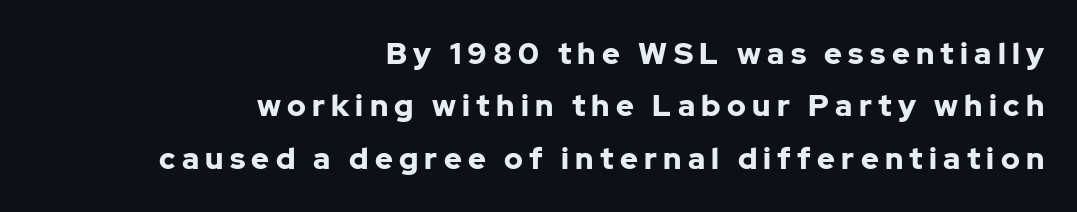
A typesetter would call this proportional, since set widths differ per character. These lines stack with their right ends in a neat column. Substantial extra tracking has been applied to these lines. No italicization has been applied; the sample stays upright. Heft: maximum for text — a bold.
